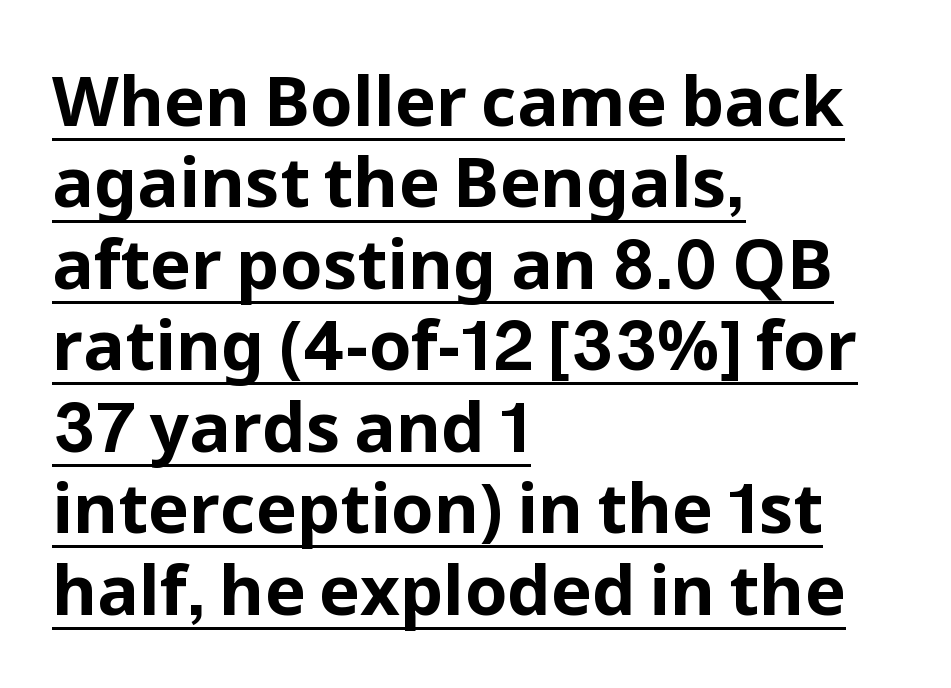
Q: Is the text bold? A: Yes.
Q: Is the text italic (slanted)? A: No, it is upright.
Q: Is the typeface a serif or a sans-serif typeface? A: Sans-serif.
Q: Is the text underlined? A: Yes.
Q: How is the paragraph aligned? A: Left-aligned.
Q: Is the spacing between letters normal or unusually wide? A: Normal.
Q: Width (condensed, normal, or wide)? A: Normal.
Q: Stroke contrast? A: Low.
Q: x-height? A: Medium.
Q: Monospaced? A: No.
